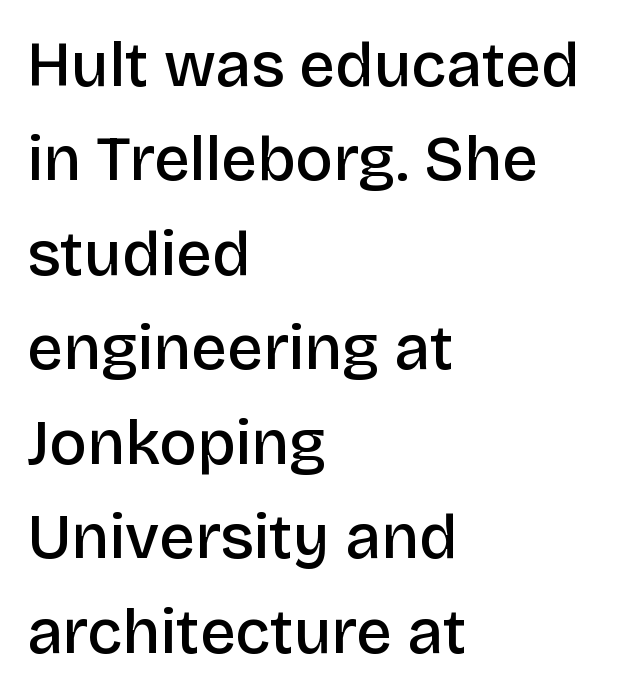
The image shows 63 px semibold sans-serif type, upright; set left-aligned, normal line spacing (1.5x), normal letter spacing, not underlined; low stroke contrast and a large x-height.
